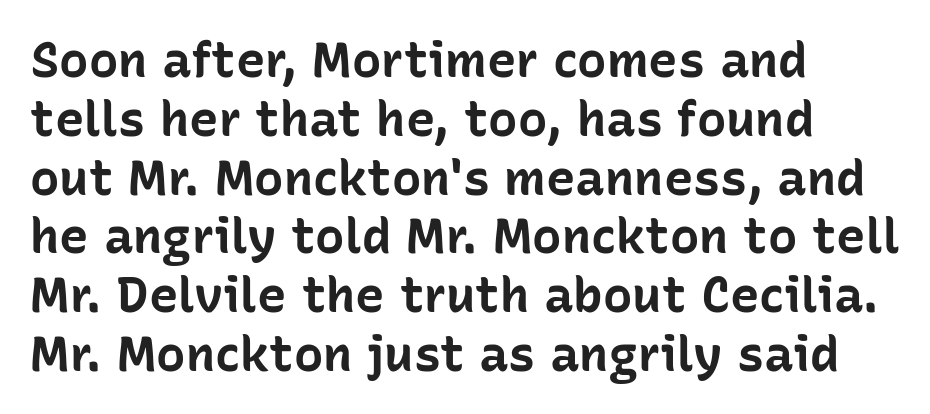
{"serif": "no", "italic": "no", "bold": "yes", "weight": "bold", "width": "normal", "stroke_contrast": "low", "x_height": "medium", "monospaced": "no", "underline": "no", "align": "left", "line_spacing_ratio": 1.2, "letter_spacing": "normal", "letter_spacing_em": 0.0, "glyph_px": 49}
